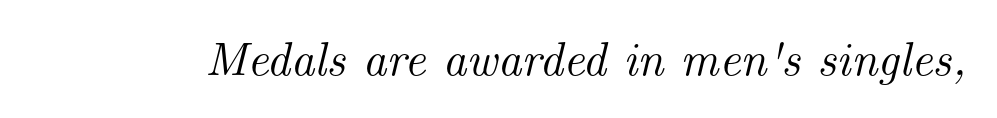
{"serif": "yes", "italic": "yes", "lean": "right", "slant_degrees": 14, "width": "normal", "stroke_contrast": "medium", "x_height": "small", "monospaced": "no", "underline": "no", "letter_spacing": "normal", "letter_spacing_em": 0.0, "glyph_px": 47}
